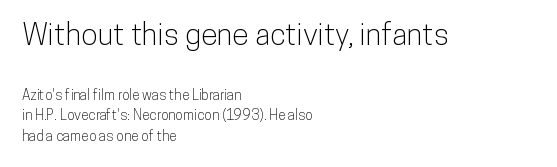
The image shows 30 px condensed sans-serif type, upright; set left-aligned, normal line spacing (1.44x), normal letter spacing, not underlined; the first (top) block is 2.14x larger; low stroke contrast and a medium x-height.
